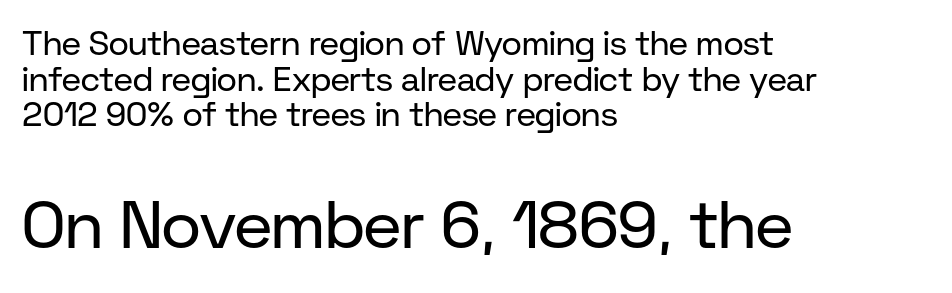
The image shows 67 px regular-weight sans-serif type, upright; set left-aligned, tight line spacing (1.05x), normal letter spacing, not underlined; the second (bottom) block is 1.97x larger; low stroke contrast and a medium x-height.
